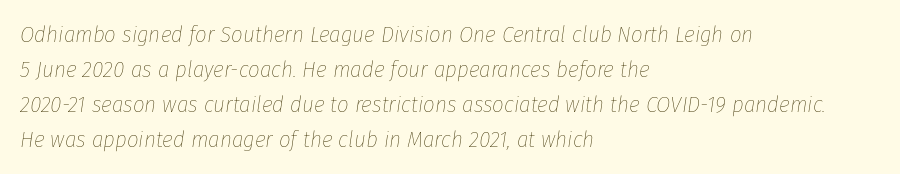
Q: Is the text bold? A: No.
Q: Is the text italic (slanted)? A: Yes, it leans right by about 8 degrees.
Q: Is the text underlined? A: No.
Q: How is the paragraph aligned? A: Left-aligned.
Q: Is the spacing between letters normal or unusually wide? A: Normal.
Q: Is the spacing between lines tight, normal or loose? A: Normal.
